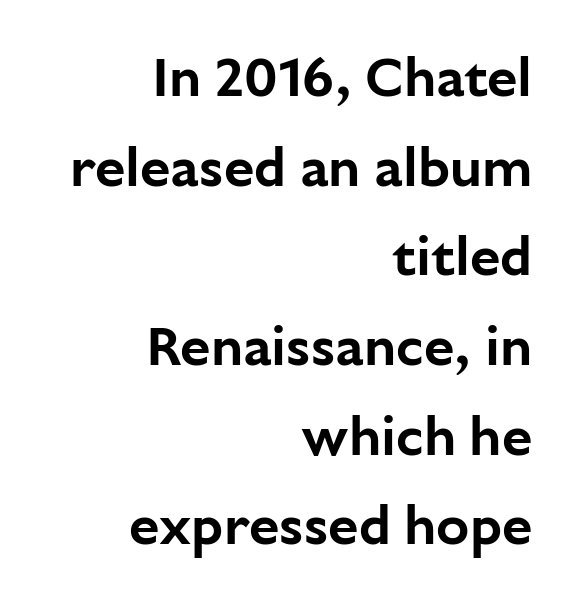
Q: Is the text italic (slanted)? A: No, it is upright.
Q: Is the typeface a serif or a sans-serif typeface? A: Sans-serif.
Q: Is the text underlined? A: No.
Q: How is the paragraph aligned? A: Right-aligned.
Q: Is the spacing between letters normal or unusually wide? A: Normal.
Q: Is the spacing between lines tight, normal or loose? A: Normal.
Q: Width (condensed, normal, or wide)? A: Normal.
Q: Stroke contrast? A: Low.
Q: x-height? A: Medium.
Q: Monospaced? A: No.
